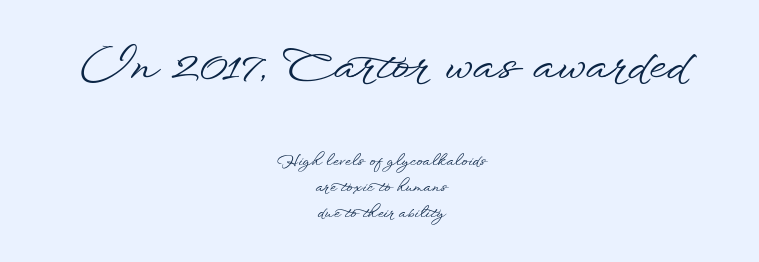
The image shows 45 px wide sans-serif type; set centered, line spacing 1.75x, normal letter spacing, not underlined; the first (top) block is 3.0x larger; low stroke contrast and a small x-height.
